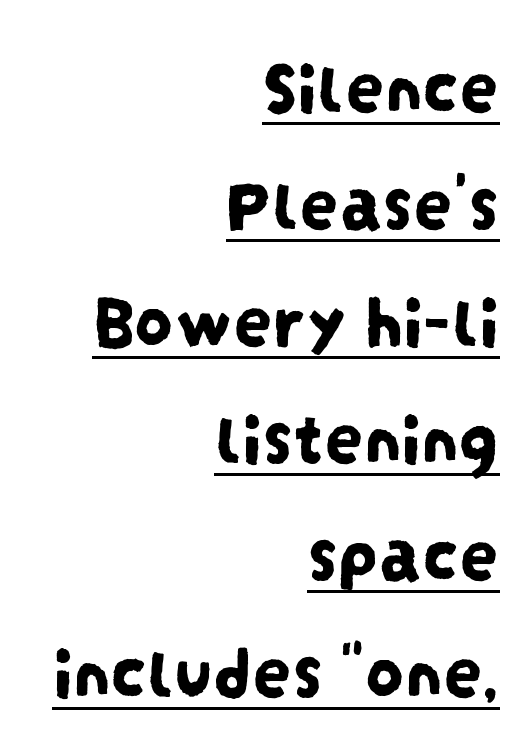
{"serif": "no", "width": "condensed", "stroke_contrast": "low", "x_height": "large", "monospaced": "no", "underline": "yes", "align": "right", "line_spacing": "normal", "line_spacing_ratio": 1.52, "letter_spacing": "normal", "letter_spacing_em": 0.0, "glyph_px": 77}
